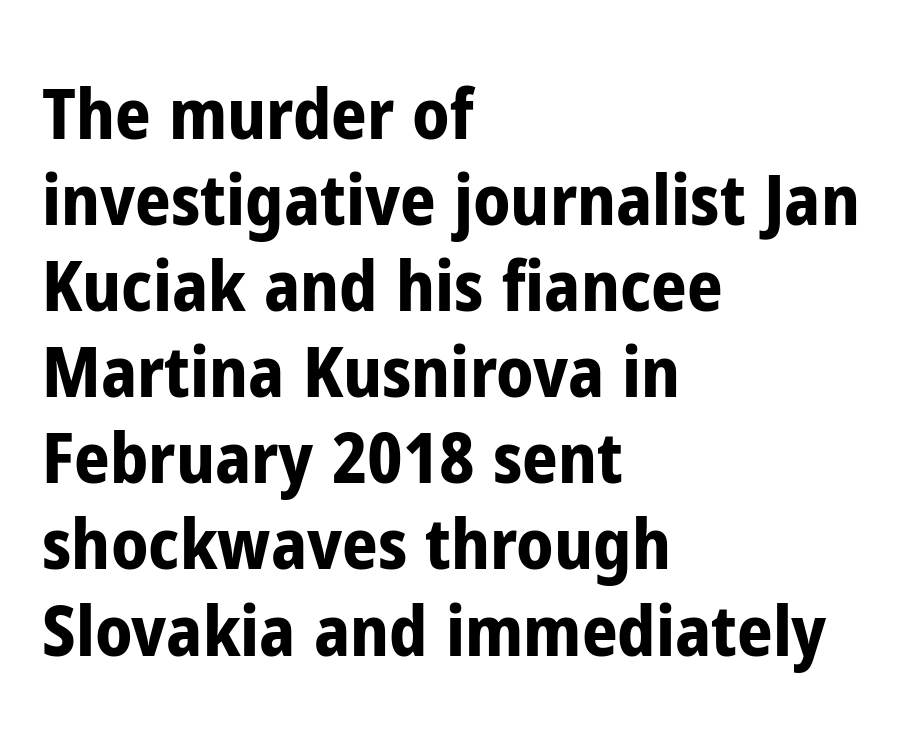
Q: Is the text bold? A: Yes.
Q: Is the text italic (slanted)? A: No, it is upright.
Q: Is the typeface a serif or a sans-serif typeface? A: Sans-serif.
Q: Is the text underlined? A: No.
Q: How is the paragraph aligned? A: Left-aligned.
Q: Is the spacing between letters normal or unusually wide? A: Normal.
Q: Width (condensed, normal, or wide)? A: Condensed.
Q: Stroke contrast? A: Low.
Q: x-height? A: Medium.
Q: Monospaced? A: No.
